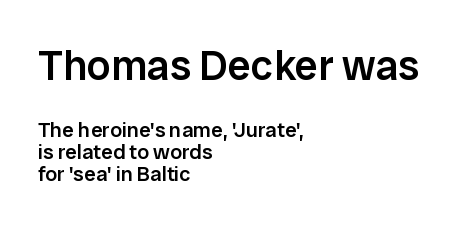
{"serif": "no", "italic": "no", "bold": "semi", "weight": "semibold", "width": "normal", "stroke_contrast": "low", "x_height": "medium", "monospaced": "no", "underline": "no", "align": "left", "line_spacing": "tight", "line_spacing_ratio": 1.05, "letter_spacing": "normal", "letter_spacing_em": 0.0, "larger_block": "first", "size_ratio": 2.0, "glyph_px": 42}
